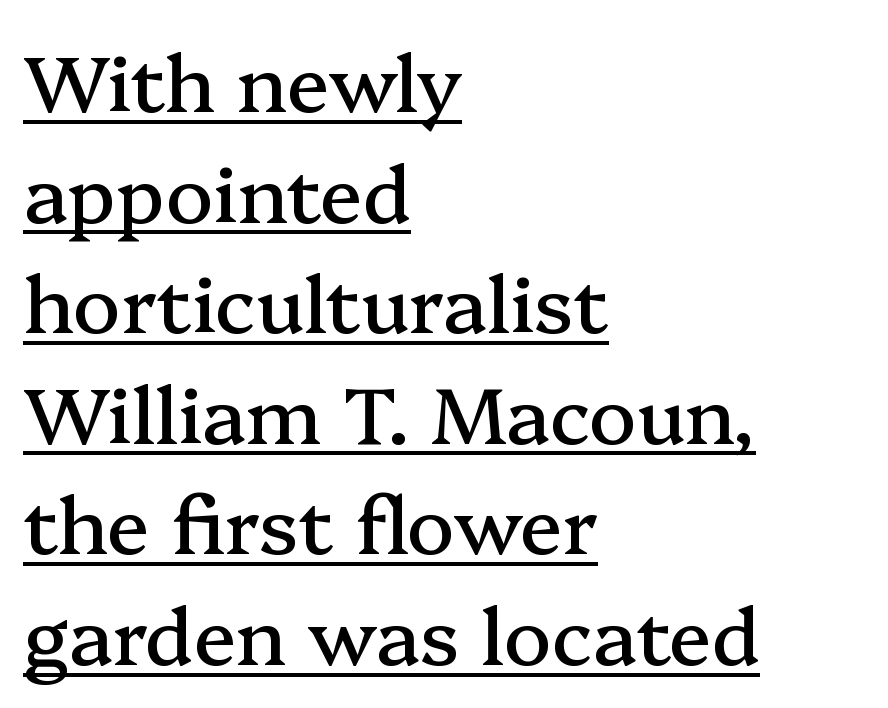
{"serif": "yes", "italic": "no", "width": "normal", "stroke_contrast": "medium", "x_height": "medium", "monospaced": "no", "underline": "yes", "align": "left", "line_spacing": "normal", "line_spacing_ratio": 1.4, "letter_spacing": "normal", "letter_spacing_em": 0.0, "glyph_px": 79}
